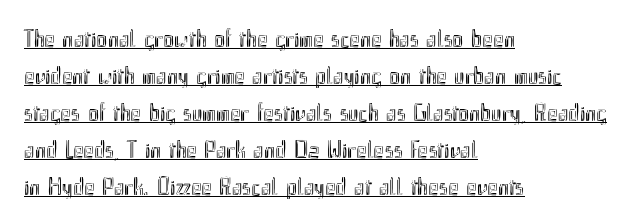
The image shows 25 px text type, upright; set left-aligned, normal line spacing (1.48x), normal letter spacing, underlined.
